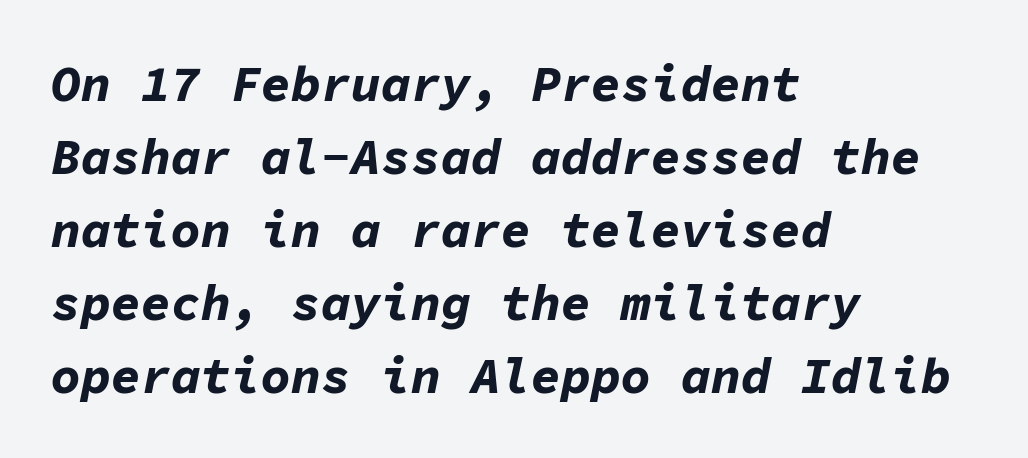
The image shows 50 px bold type, italic (leaning right), monospaced; set left-aligned, normal line spacing (1.46x), normal letter spacing, not underlined; low stroke contrast and a medium x-height.
